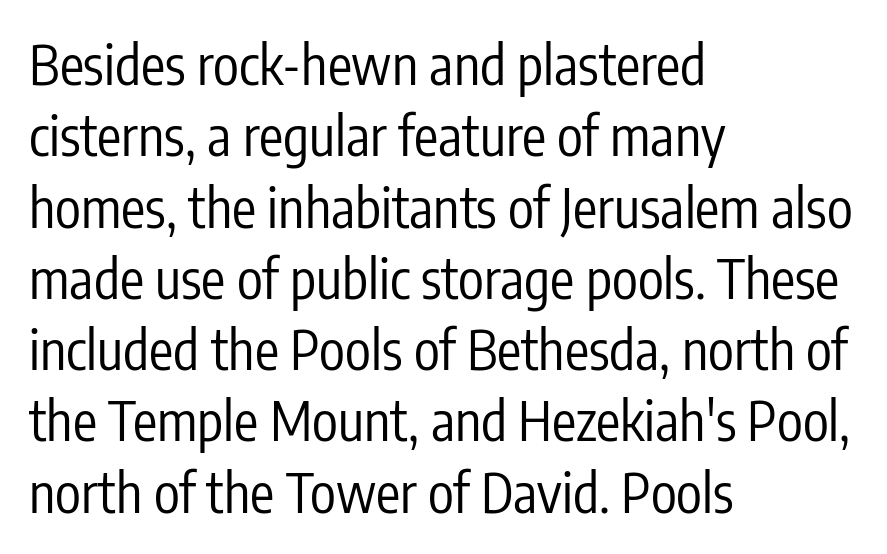
Q: Is the text bold? A: No.
Q: Is the text italic (slanted)? A: No, it is upright.
Q: Is the typeface a serif or a sans-serif typeface? A: Sans-serif.
Q: Is the text underlined? A: No.
Q: How is the paragraph aligned? A: Left-aligned.
Q: Is the spacing between letters normal or unusually wide? A: Normal.
Q: Is the spacing between lines tight, normal or loose? A: Normal.
Q: Width (condensed, normal, or wide)? A: Condensed.
Q: Stroke contrast? A: Low.
Q: x-height? A: Medium.
Q: Monospaced? A: No.
